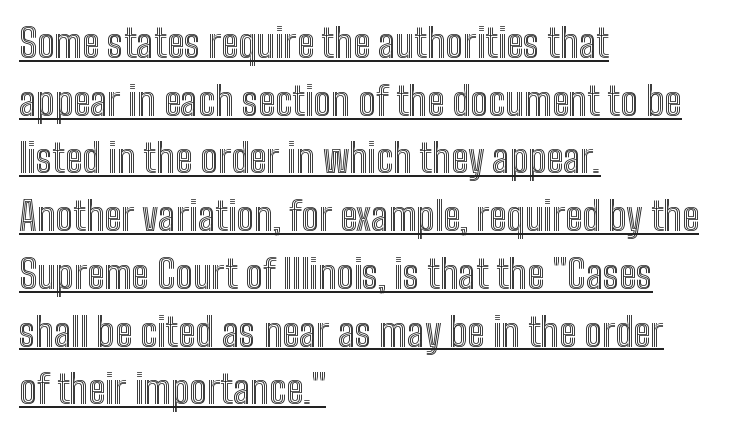
{"italic": "no", "width": "condensed", "x_height": "medium", "monospaced": "no", "underline": "yes", "align": "left", "line_spacing": "normal", "line_spacing_ratio": 1.48, "letter_spacing": "normal", "letter_spacing_em": 0.0, "glyph_px": 39}
